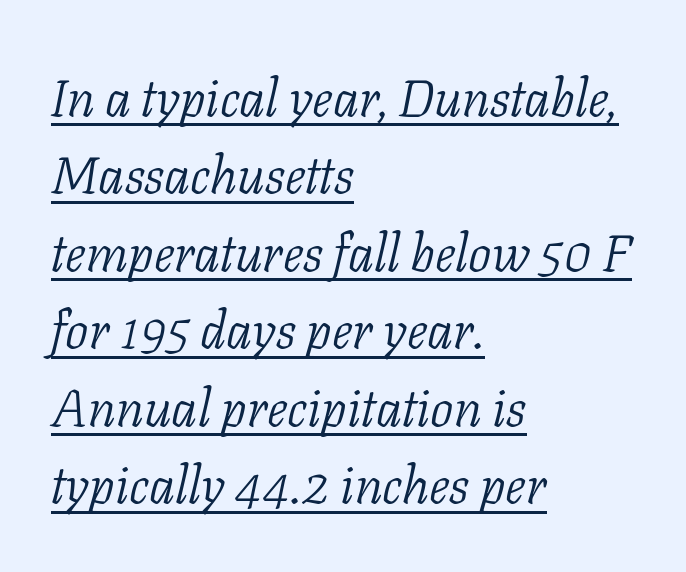
A student would call this left alignment; a typographer would say flush left, rag right. The face used here is rendered with its standard letterfit. The passage shown stacks its lines at a standard gap. The rendering uses natural spacing where letterforms have individual widths. Heft: none added — not bold. Check where the strokes stop: tiny serifs finish them off.
